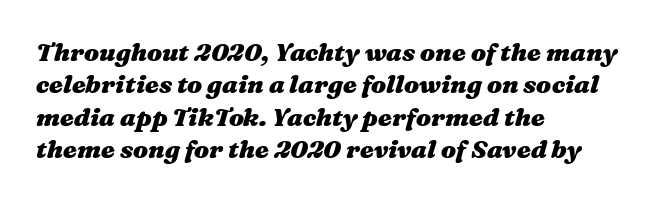
The image shows 25 px bold type, italic (leaning right); set left-aligned, normal line spacing (1.3x), normal letter spacing, not underlined.
